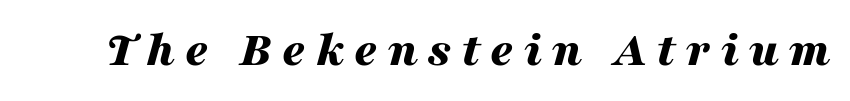
Q: Is the text bold? A: Yes.
Q: Is the text italic (slanted)? A: Yes, it leans right by about 16 degrees.
Q: Is the text underlined? A: No.
Q: Is the spacing between letters normal or unusually wide? A: Unusually wide.
Q: Width (condensed, normal, or wide)? A: Wide.
Q: Stroke contrast? A: Medium.
Q: x-height? A: Medium.
Q: Monospaced? A: No.
